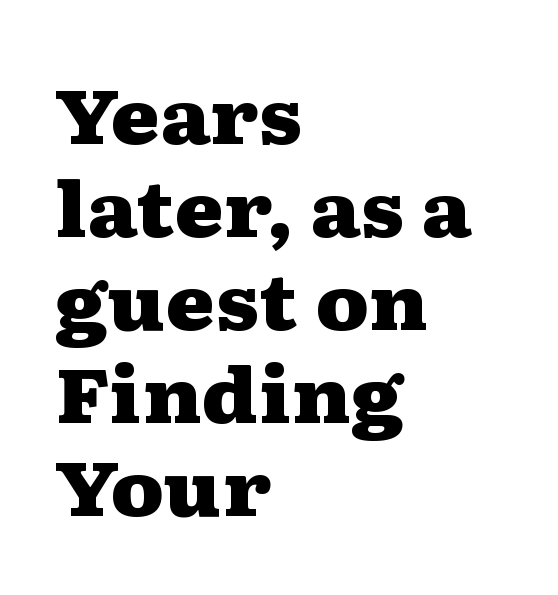
Q: Is the text bold? A: Yes.
Q: Is the text italic (slanted)? A: No, it is upright.
Q: Is the typeface a serif or a sans-serif typeface? A: Serif.
Q: Is the text underlined? A: No.
Q: How is the paragraph aligned? A: Left-aligned.
Q: Is the spacing between letters normal or unusually wide? A: Normal.
Q: Width (condensed, normal, or wide)? A: Wide.
Q: Stroke contrast? A: Medium.
Q: x-height? A: Medium.
Q: Monospaced? A: No.
